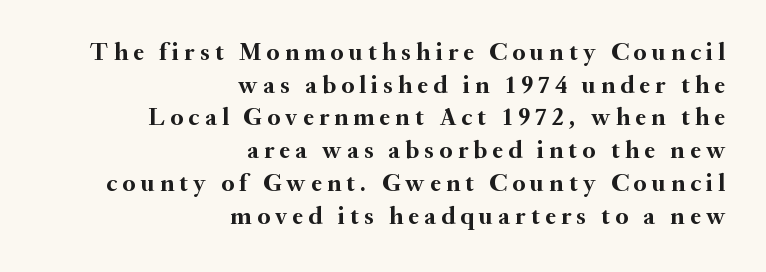
{"italic": "no", "bold": "yes", "underline": "no", "align": "right", "line_spacing": "normal", "line_spacing_ratio": 1.31, "letter_spacing": "wide", "letter_spacing_em": 0.21, "glyph_px": 25}
